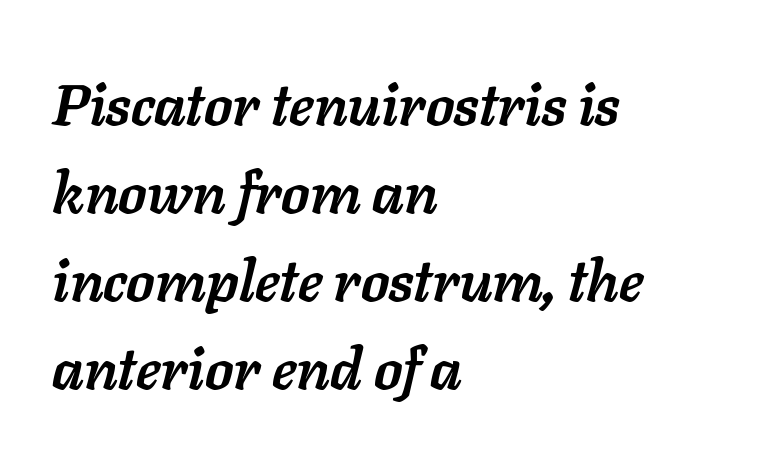
Spacing between characters is what you'd get straight out of the box. Each letter keeps its own natural width here, so spacing adapts to shape. A typesetter would call this leading conventional body-copy spacing. These lines stack with their left ends in a neat column. This is heavy type, rendered in bold.
